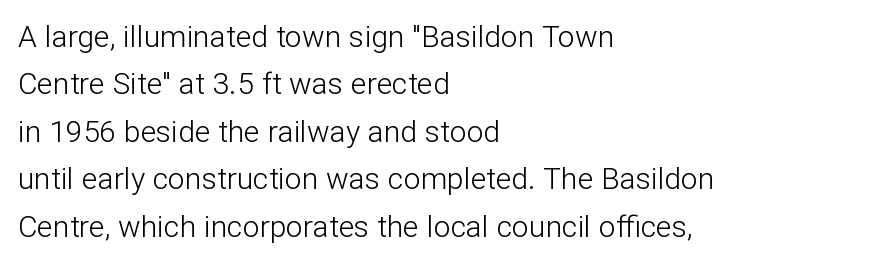
Ordinary non-slanted type is in use. Horizontal alignment here is leftward, the default for most running prose. Vertical spacing — default. Stems here are at most as thick as an everyday book face. The letters sit at their default tracking, neither squeezed nor spread. The designer went with a sans here, leaving each stem footless.
